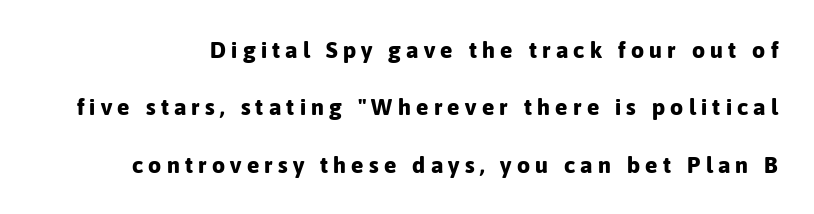
Q: Is the text bold? A: Yes.
Q: Is the text italic (slanted)? A: No, it is upright.
Q: Is the text underlined? A: No.
Q: Is the spacing between letters normal or unusually wide? A: Unusually wide.
Q: Is the spacing between lines tight, normal or loose? A: Loose.
